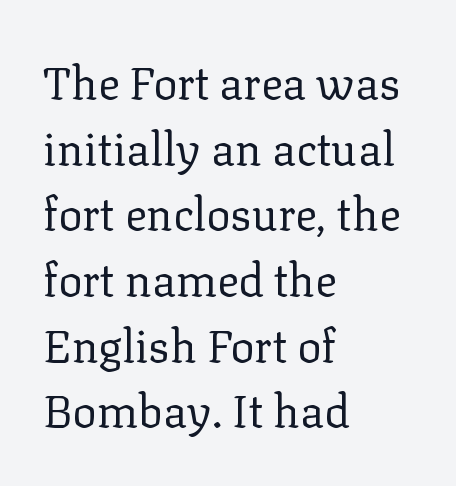
The image shows 45 px regular-weight serif type, upright; set left-aligned, normal line spacing (1.46x), normal letter spacing, not underlined; low stroke contrast and a medium x-height.
